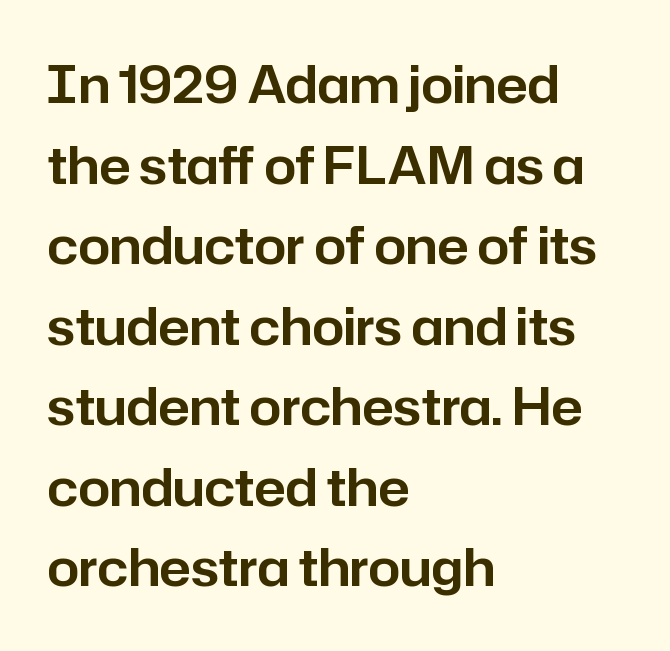
The designer left line spacing at the default. This sample has the flowing, uneven cadence of proportional lettering. Standard letterfit; no display-style spreading of the glyphs. This is the regular roman posture of the typeface.
